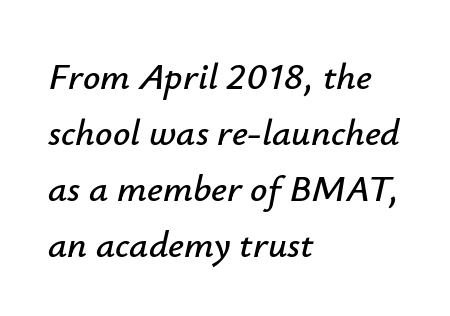
{"italic": "yes", "lean": "right", "slant_degrees": 12, "width": "normal", "stroke_contrast": "low", "x_height": "small", "monospaced": "no", "underline": "no", "align": "left", "line_spacing": "normal", "line_spacing_ratio": 1.47, "letter_spacing": "normal", "letter_spacing_em": 0.0, "glyph_px": 38}
